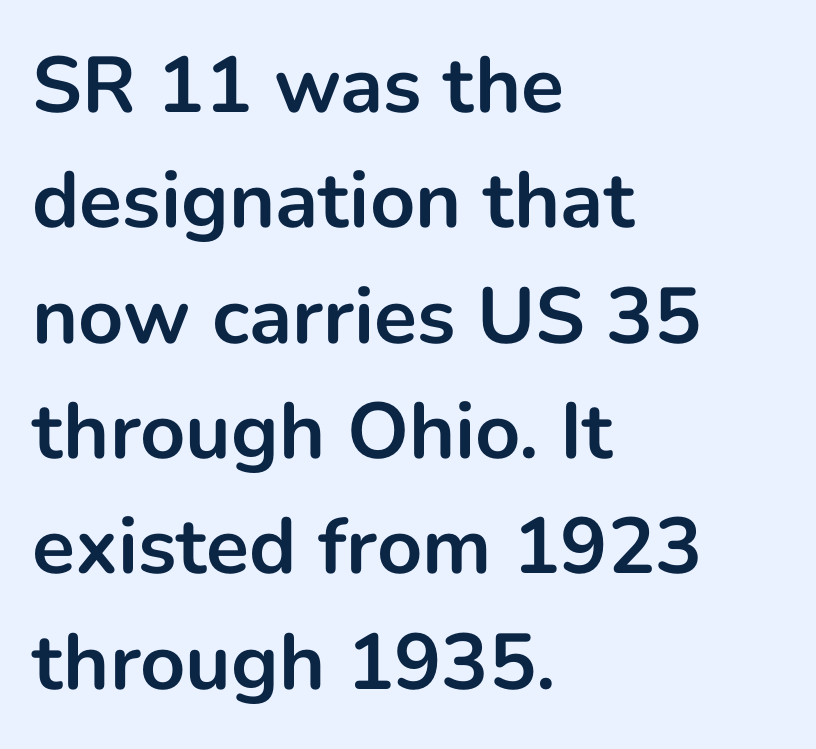
The image shows 79 px bold sans-serif type, upright; set left-aligned, normal line spacing (1.46x), normal letter spacing, not underlined; low stroke contrast and a medium x-height.
